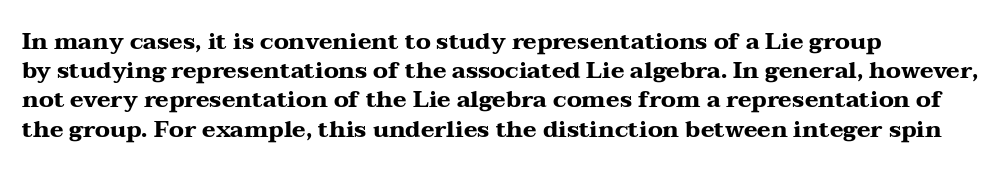
Is the block centered? No — it sits flush against the left margin. Strong, thick strokes mark this as bold type. Plain, unruled lines of type. Nothing unusual about the tracking: characters are spaced as the font intends. When letters stand straight like this, we call the style roman or upright. One glance says typical: line gaps are just what's usual.
